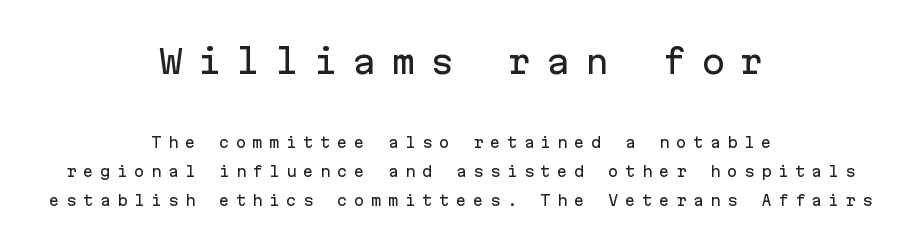
{"serif": "no", "italic": "no", "width": "normal", "stroke_contrast": "low", "x_height": "medium", "monospaced": "yes", "underline": "no", "align": "center", "line_spacing": "loose", "line_spacing_ratio": 2.07, "letter_spacing": "wide", "letter_spacing_em": 0.46, "larger_block": "first", "size_ratio": 2.29, "glyph_px": 32}
